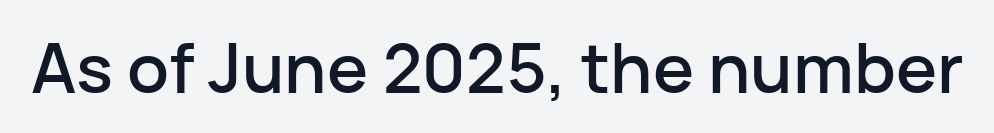
Is there any slant? The stems are plumb. Has an underline been added? It has not. Think of a printed novel: that variable character pitch is what you see here. The letterforms sit shoulder to shoulder at normal distance.
